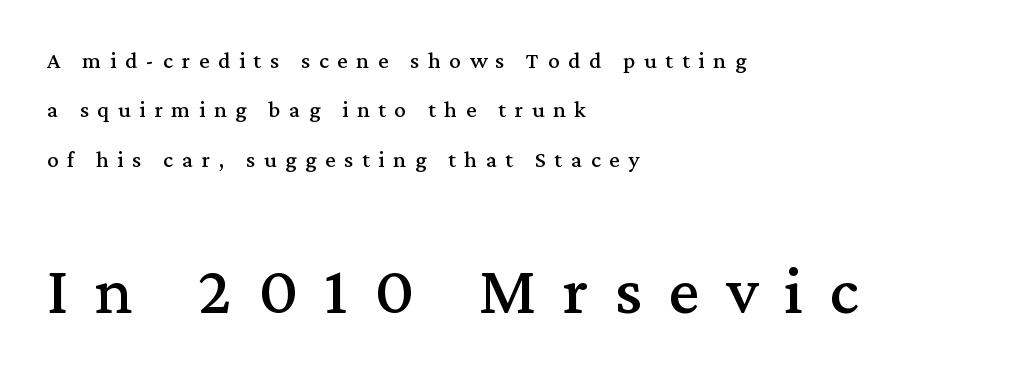
Reading top to bottom, the characters get bigger at the block break. The lettering stays uniformly vertical, giving the passage a roman look. Notice the wide empty band between every row — that's loose leading. Each row of text sits above clean, open space. The rendering inserts visible extra space after every character.
